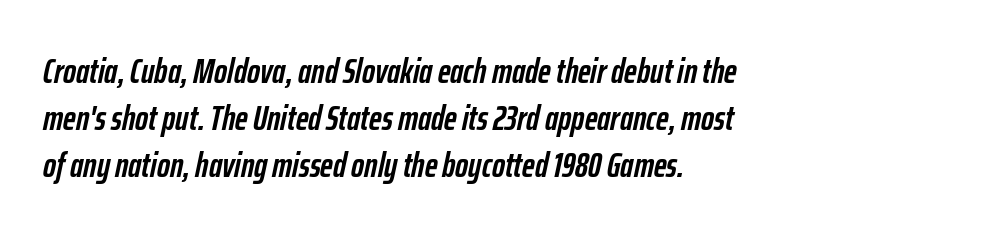
Q: Is the text bold? A: Yes.
Q: Is the text italic (slanted)? A: Yes, it leans right by about 12 degrees.
Q: Is the text underlined? A: No.
Q: How is the paragraph aligned? A: Left-aligned.
Q: Is the spacing between letters normal or unusually wide? A: Normal.
Q: Is the spacing between lines tight, normal or loose? A: Normal.
Q: Width (condensed, normal, or wide)? A: Condensed.
Q: Stroke contrast? A: Low.
Q: x-height? A: Medium.
Q: Monospaced? A: No.
